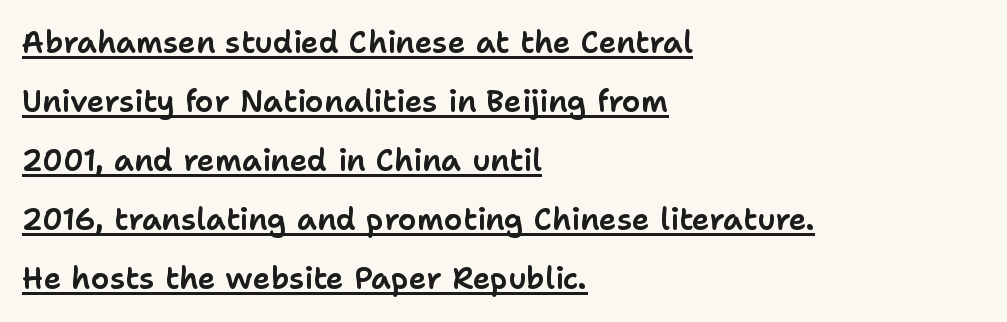
The image shows 30 px sans-serif type, upright; set left-aligned, loose line spacing (1.97x), normal letter spacing, underlined; low stroke contrast and a medium x-height.
